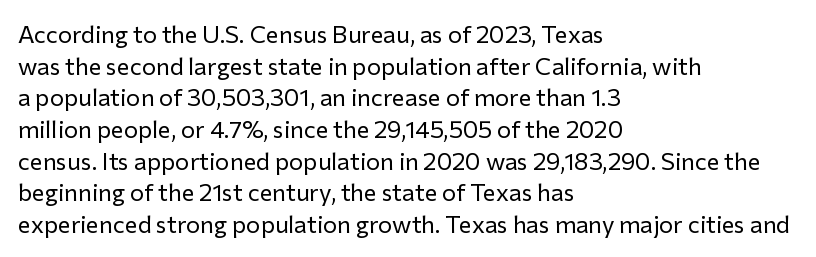
Q: Is the text bold? A: No.
Q: Is the text italic (slanted)? A: No, it is upright.
Q: Is the text underlined? A: No.
Q: How is the paragraph aligned? A: Left-aligned.
Q: Is the spacing between letters normal or unusually wide? A: Normal.
Q: Is the spacing between lines tight, normal or loose? A: Normal.
